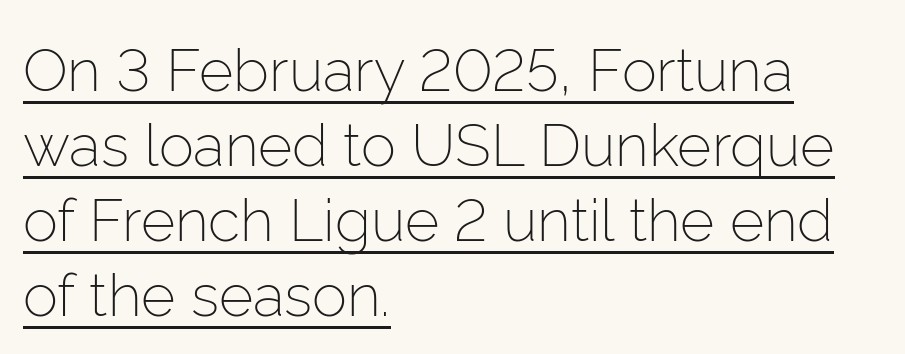
Q: Is the text bold? A: No.
Q: Is the text italic (slanted)? A: No, it is upright.
Q: Is the typeface a serif or a sans-serif typeface? A: Sans-serif.
Q: Is the text underlined? A: Yes.
Q: How is the paragraph aligned? A: Left-aligned.
Q: Is the spacing between letters normal or unusually wide? A: Normal.
Q: Is the spacing between lines tight, normal or loose? A: Normal.
Q: Width (condensed, normal, or wide)? A: Normal.
Q: Stroke contrast? A: Low.
Q: x-height? A: Medium.
Q: Monospaced? A: No.
